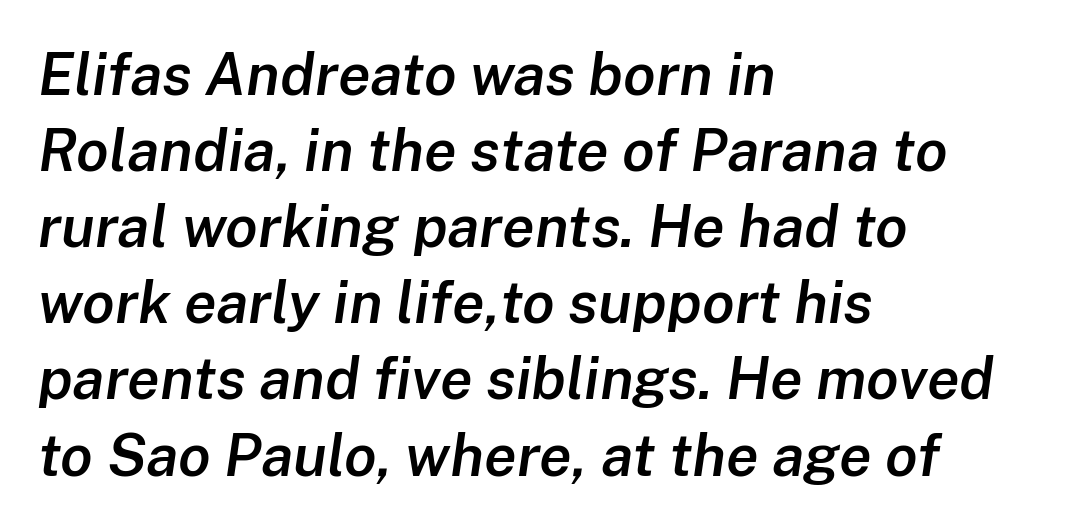
The image shows 59 px semibold type, italic (leaning right); set left-aligned, normal line spacing (1.29x), normal letter spacing, not underlined; low stroke contrast and a medium x-height.
